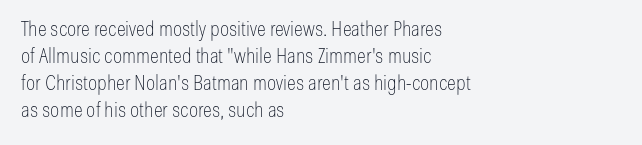
{"italic": "no", "bold": "no", "underline": "no", "align": "left", "line_spacing": "normal", "line_spacing_ratio": 1.29, "letter_spacing": "normal", "letter_spacing_em": 0.0, "glyph_px": 21}
